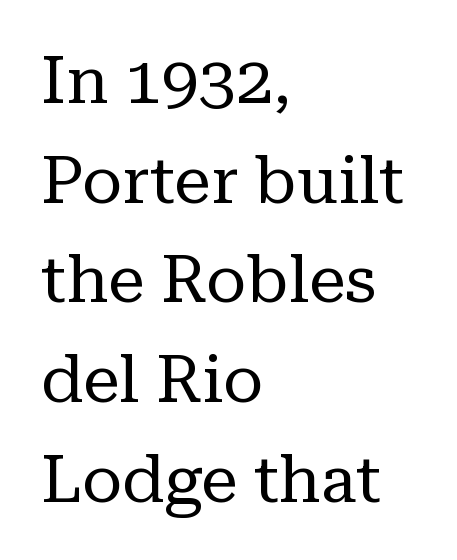
{"serif": "yes", "italic": "no", "bold": "no", "weight": "regular", "width": "normal", "stroke_contrast": "low", "x_height": "medium", "monospaced": "no", "underline": "no", "align": "left", "line_spacing": "normal", "line_spacing_ratio": 1.51, "letter_spacing": "normal", "letter_spacing_em": 0.0, "glyph_px": 66}
